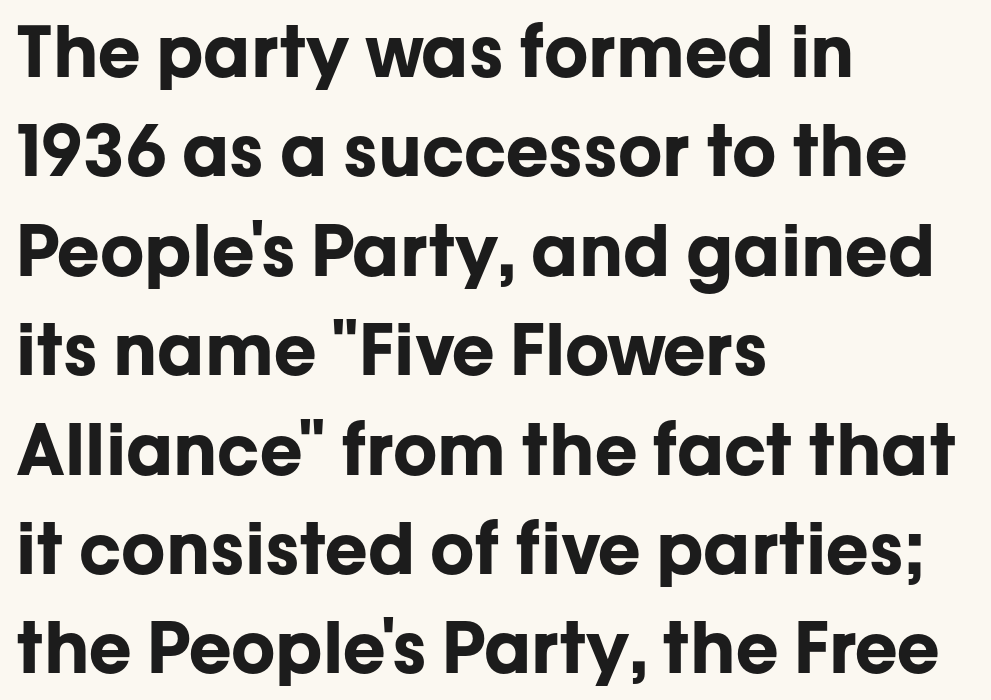
Tracking value appears to be zero — textbook default spacing. What weight is shown? A full bold with thick strokes. Only glyphs here, with clear space below each row. Unlike a traditional serif, this face leaves its strokes unadorned.
